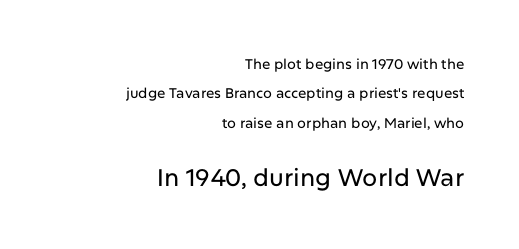
The image shows 24 px text type, upright; set right-aligned, loose line spacing (2.1x), normal letter spacing, not underlined; the second (bottom) block is 1.71x larger.
